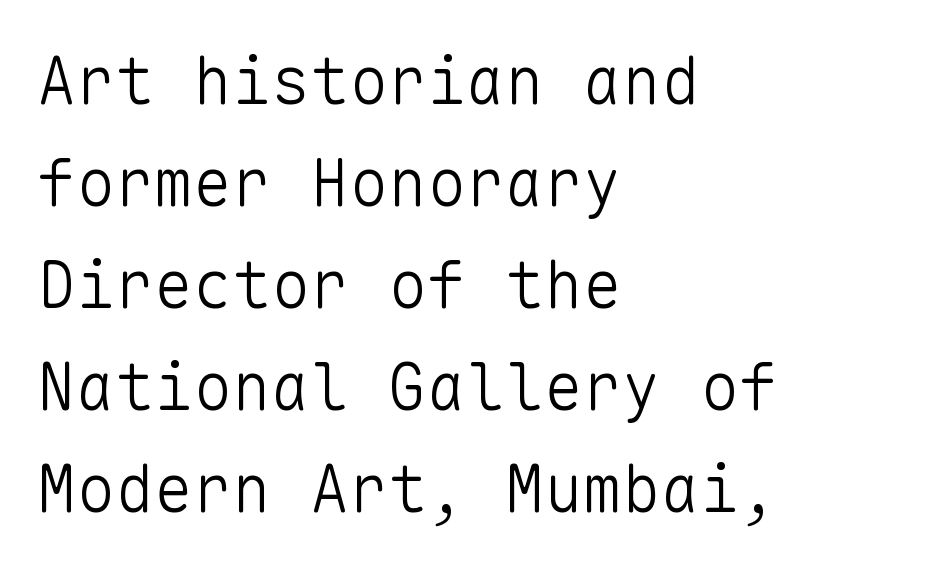
The image shows 65 px light sans-serif type, upright, monospaced; set left-aligned, normal line spacing (1.57x), normal letter spacing, not underlined; low stroke contrast and a medium x-height.
